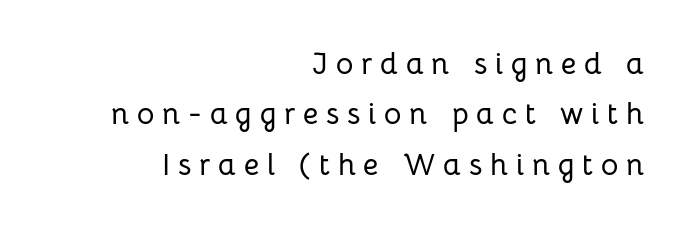
{"serif": "no", "italic": "no", "width": "normal", "stroke_contrast": "low", "x_height": "medium", "monospaced": "no", "underline": "no", "align": "right", "line_spacing": "normal", "line_spacing_ratio": 1.68, "letter_spacing": "wide", "letter_spacing_em": 0.26, "glyph_px": 30}
